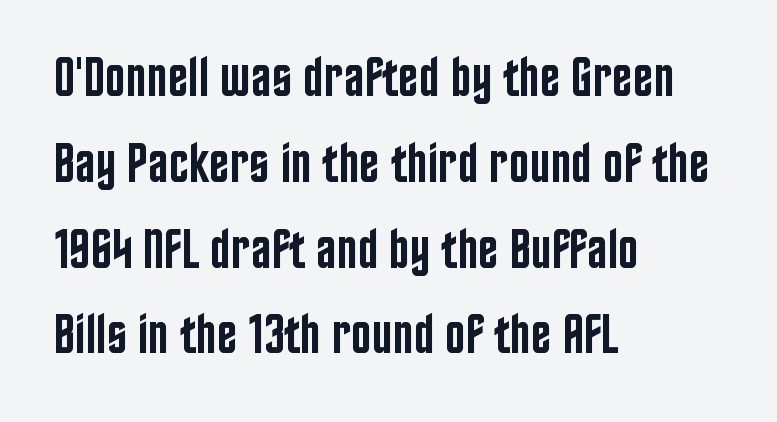
Q: Is the text bold? A: Semi-bold.
Q: Is the text italic (slanted)? A: No, it is upright.
Q: Is the typeface a serif or a sans-serif typeface? A: Sans-serif.
Q: Is the text underlined? A: No.
Q: How is the paragraph aligned? A: Left-aligned.
Q: Is the spacing between letters normal or unusually wide? A: Normal.
Q: Is the spacing between lines tight, normal or loose? A: Normal.
Q: Width (condensed, normal, or wide)? A: Condensed.
Q: Stroke contrast? A: Low.
Q: x-height? A: Large.
Q: Monospaced? A: No.
